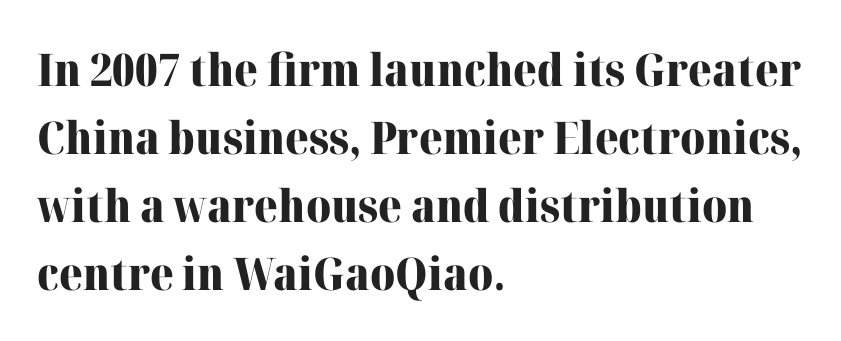
The image shows 45 px heavy serif type, upright; set left-aligned, normal line spacing (1.51x), normal letter spacing, not underlined; high stroke contrast and a medium x-height.
